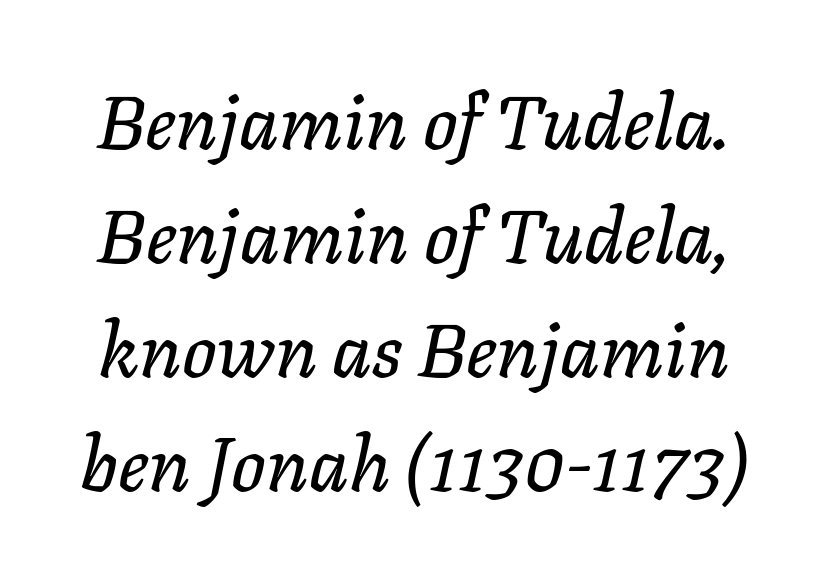
The image shows 76 px text type, italic (leaning right); set normal line spacing (1.5x), normal letter spacing, not underlined; low stroke contrast and a medium x-height.
